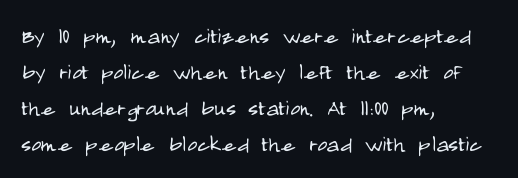
Q: Is the text bold? A: No.
Q: Is the text italic (slanted)? A: No, it is upright.
Q: Is the text underlined? A: No.
Q: How is the paragraph aligned? A: Left-aligned.
Q: Is the spacing between letters normal or unusually wide? A: Normal.
Q: Is the spacing between lines tight, normal or loose? A: Normal.
